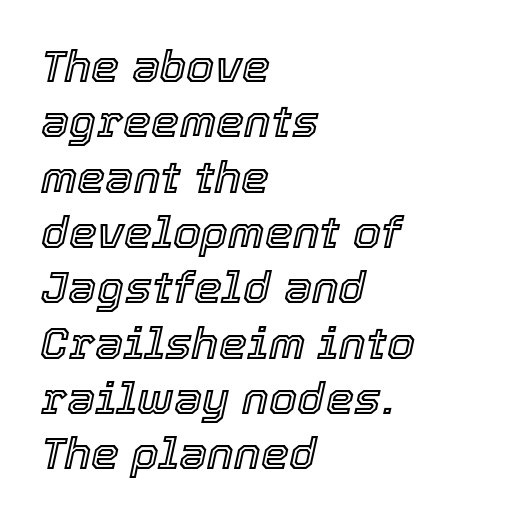
Q: Is the text italic (slanted)? A: Yes, it leans right by about 12 degrees.
Q: Is the text underlined? A: No.
Q: How is the paragraph aligned? A: Left-aligned.
Q: Is the spacing between letters normal or unusually wide? A: Normal.
Q: Width (condensed, normal, or wide)? A: Normal.
Q: x-height? A: Medium.
Q: Monospaced? A: No.
